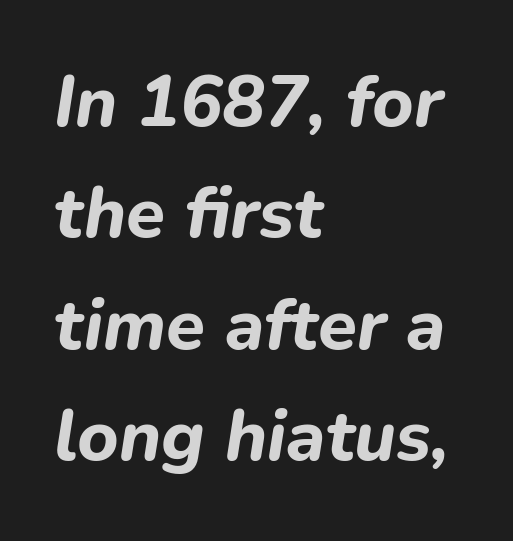
{"italic": "yes", "lean": "right", "slant_degrees": 9, "bold": "yes", "weight": "bold", "width": "normal", "stroke_contrast": "low", "x_height": "medium", "monospaced": "no", "underline": "no", "align": "left", "line_spacing": "normal", "line_spacing_ratio": 1.57, "letter_spacing": "normal", "letter_spacing_em": 0.0, "glyph_px": 71}
